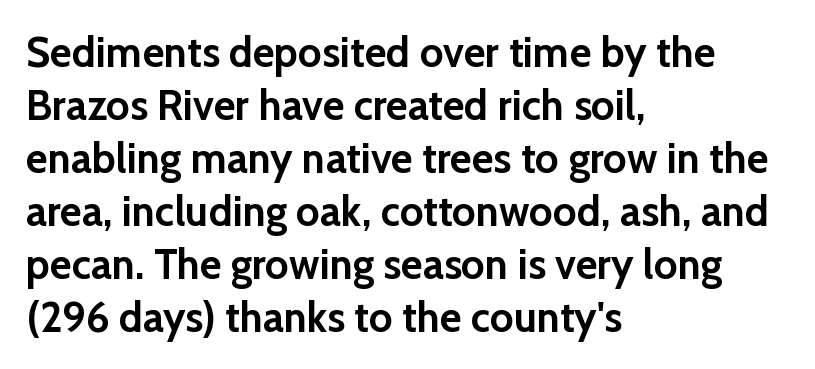
{"serif": "no", "italic": "no", "bold": "yes", "weight": "semibold", "width": "normal", "stroke_contrast": "low", "x_height": "medium", "monospaced": "no", "underline": "no", "align": "left", "line_spacing": "normal", "line_spacing_ratio": 1.26, "letter_spacing": "normal", "letter_spacing_em": 0.0, "glyph_px": 42}
